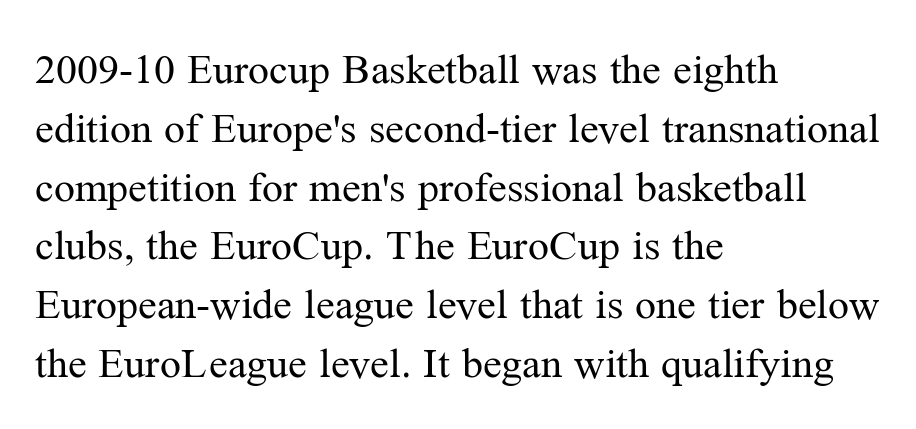
Q: Is the text bold? A: No.
Q: Is the text italic (slanted)? A: No, it is upright.
Q: Is the typeface a serif or a sans-serif typeface? A: Serif.
Q: Is the text underlined? A: No.
Q: How is the paragraph aligned? A: Left-aligned.
Q: Is the spacing between letters normal or unusually wide? A: Normal.
Q: Is the spacing between lines tight, normal or loose? A: Normal.
Q: Width (condensed, normal, or wide)? A: Normal.
Q: Stroke contrast? A: Medium.
Q: x-height? A: Medium.
Q: Monospaced? A: No.
